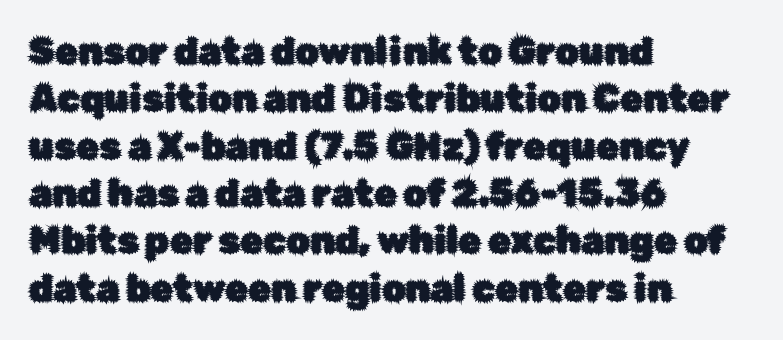
Look at the bottom of the vertical strokes: they stop flat, with no serifs. Spacing verdict: proportional, widths tailored to each character. Successive baselines arrive at the customary interval. Teacher's note: observe the even left margin — that is flush-left alignment. Type without underlining. This sample uses an upright cut, with every glyph sitting square on the baseline.
